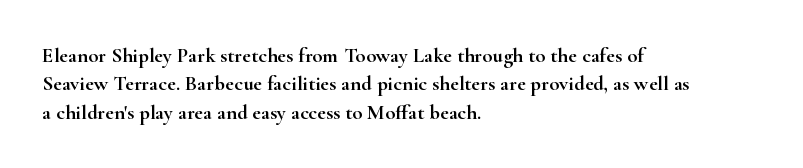
Q: Is the text italic (slanted)? A: No, it is upright.
Q: Is the text underlined? A: No.
Q: How is the paragraph aligned? A: Left-aligned.
Q: Is the spacing between letters normal or unusually wide? A: Normal.
Q: Is the spacing between lines tight, normal or loose? A: Normal.
